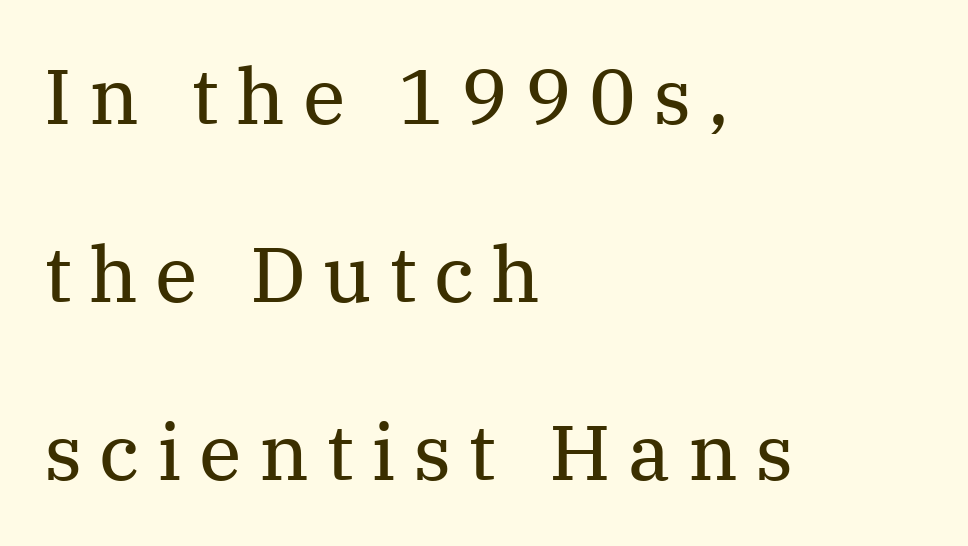
The image shows 78 px regular-weight serif type, upright; set left-aligned, loose line spacing (2.28x), unusually wide letter spacing (+0.22 em), not underlined; medium stroke contrast and a medium x-height.
